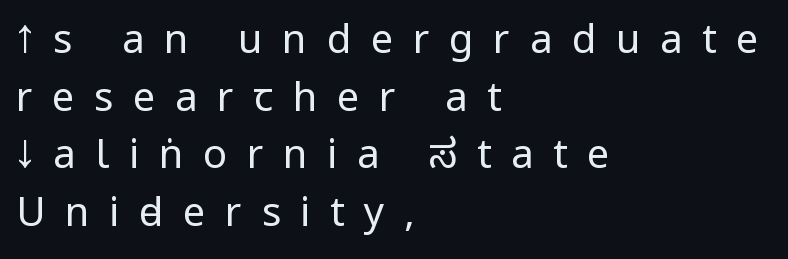
The image shows 40 px regular-weight, condensed sans-serif type, upright; set left-aligned, normal line spacing (1.44x), unusually wide letter spacing (+0.49 em), not underlined; low stroke contrast and a large x-height.
